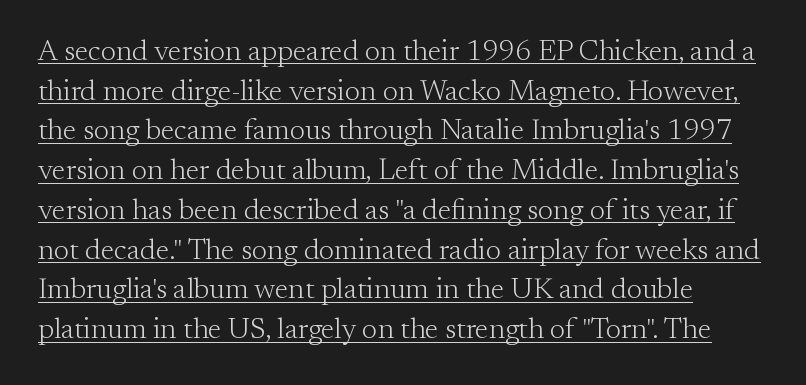
Q: Is the text bold? A: No.
Q: Is the text italic (slanted)? A: No, it is upright.
Q: Is the typeface a serif or a sans-serif typeface? A: Serif.
Q: Is the text underlined? A: Yes.
Q: How is the paragraph aligned? A: Left-aligned.
Q: Is the spacing between letters normal or unusually wide? A: Normal.
Q: Is the spacing between lines tight, normal or loose? A: Normal.
Q: Width (condensed, normal, or wide)? A: Normal.
Q: Stroke contrast? A: Medium.
Q: x-height? A: Small.
Q: Monospaced? A: No.
